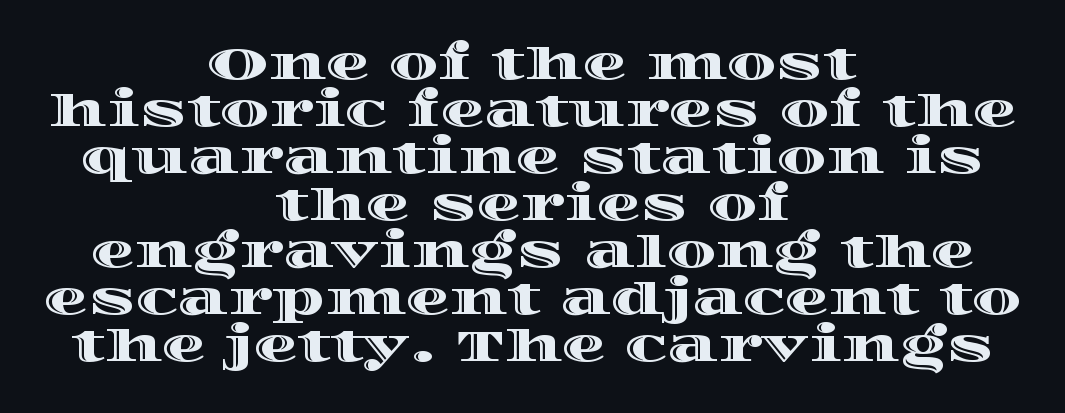
The image shows 44 px wide type, upright; set centered, tight line spacing (1.07x), normal letter spacing, not underlined; a large x-height.
